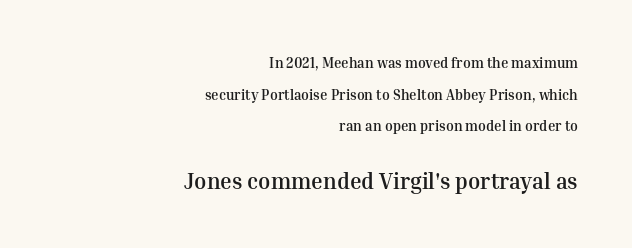
{"italic": "no", "bold": "yes", "underline": "no", "align": "right", "line_spacing": "loose", "line_spacing_ratio": 2.26, "letter_spacing": "normal", "letter_spacing_em": 0.0, "larger_block": "second", "size_ratio": 1.57, "glyph_px": 22}
